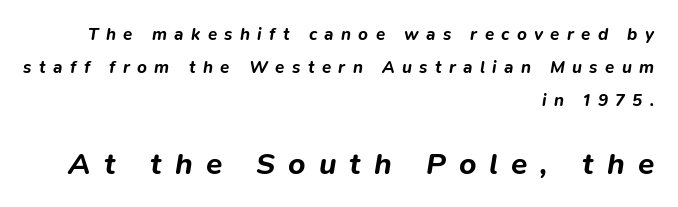
{"italic": "yes", "lean": "right", "slant_degrees": 9, "bold": "yes", "weight": "bold", "width": "normal", "stroke_contrast": "low", "x_height": "medium", "monospaced": "no", "underline": "no", "align": "right", "line_spacing": "loose", "line_spacing_ratio": 1.93, "letter_spacing": "wide", "letter_spacing_em": 0.43, "larger_block": "second", "size_ratio": 1.76, "glyph_px": 30}
